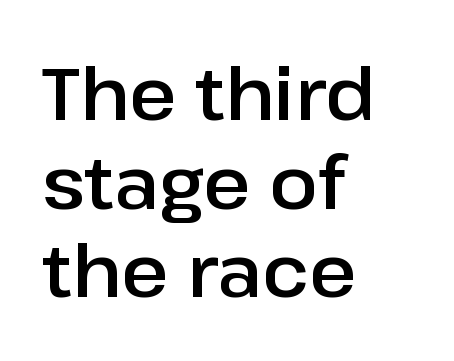
Q: Is the text italic (slanted)? A: No, it is upright.
Q: Is the typeface a serif or a sans-serif typeface? A: Sans-serif.
Q: Is the text underlined? A: No.
Q: How is the paragraph aligned? A: Left-aligned.
Q: Is the spacing between letters normal or unusually wide? A: Normal.
Q: Width (condensed, normal, or wide)? A: Normal.
Q: Stroke contrast? A: Low.
Q: x-height? A: Medium.
Q: Monospaced? A: No.
